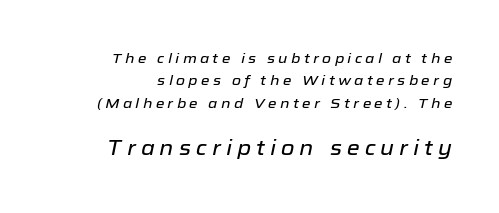
Q: Is the text italic (slanted)? A: Yes, it leans right by about 12 degrees.
Q: Is the text underlined? A: No.
Q: How is the paragraph aligned? A: Right-aligned.
Q: Is the spacing between letters normal or unusually wide? A: Unusually wide.
Q: Is the spacing between lines tight, normal or loose? A: Normal.
Q: Which block of text is set in a larger size, the first (top) or the second (bottom)? A: The second (bottom) one.
